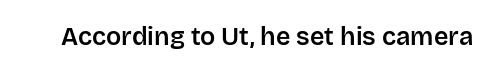
If you drew a line through each stem, it would be perfectly vertical. Characters follow at the spacing the type designer built in. The words here are not underlined.
